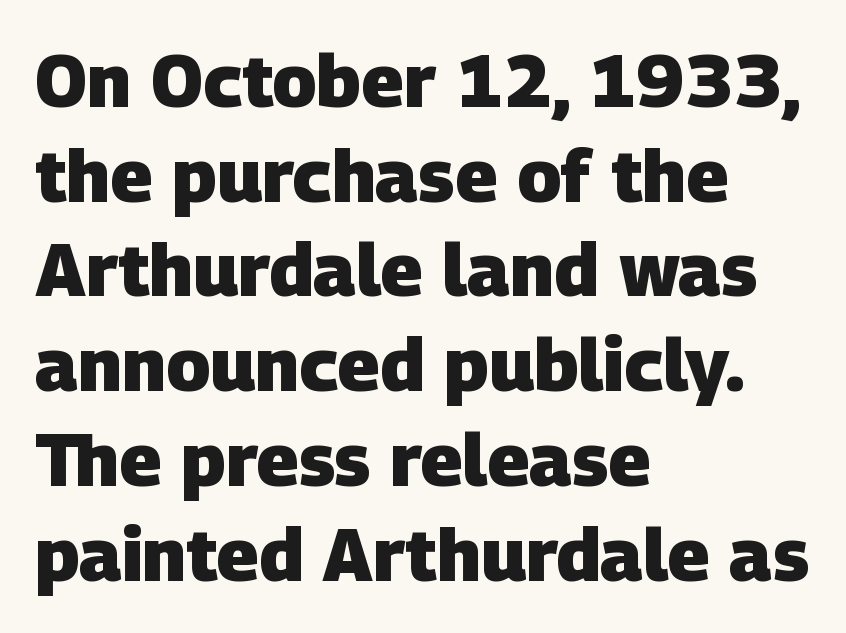
The image shows 74 px heavy sans-serif type; set left-aligned, normal line spacing (1.28x), normal letter spacing, not underlined; low stroke contrast and a large x-height.
